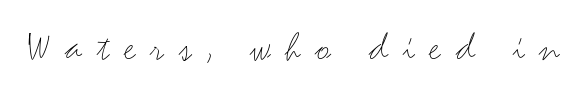
The image shows 41 px light, wide sans-serif type; set unusually wide letter spacing (+0.36 em), not underlined; medium stroke contrast and a small x-height.
